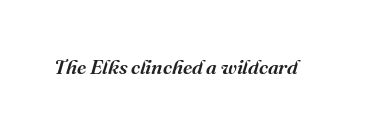
{"italic": "yes", "lean": "right", "slant_degrees": 16, "underline": "no", "letter_spacing": "normal", "letter_spacing_em": 0.0, "glyph_px": 20}
